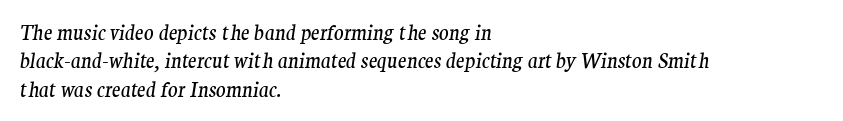
Q: Is the text bold? A: No.
Q: Is the text italic (slanted)? A: Yes, it leans right by about 9 degrees.
Q: Is the text underlined? A: No.
Q: How is the paragraph aligned? A: Left-aligned.
Q: Is the spacing between letters normal or unusually wide? A: Normal.
Q: Is the spacing between lines tight, normal or loose? A: Normal.
